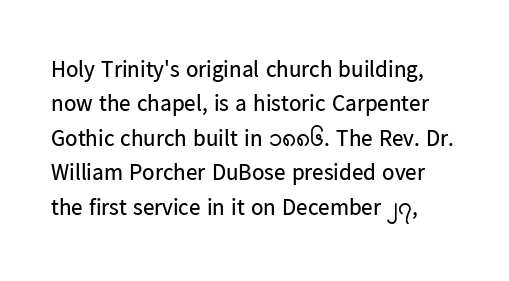
The image shows 23 px text type, upright; set normal line spacing (1.5x), normal letter spacing, not underlined.
